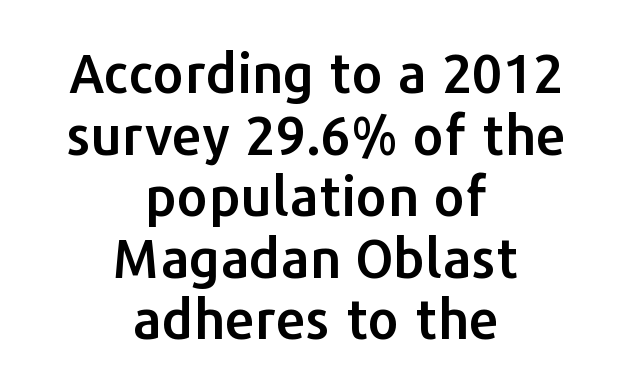
{"serif": "no", "italic": "no", "width": "normal", "stroke_contrast": "low", "x_height": "medium", "monospaced": "no", "underline": "no", "align": "center", "line_spacing": "tight", "line_spacing_ratio": 1.14, "letter_spacing": "normal", "letter_spacing_em": 0.0, "glyph_px": 54}
